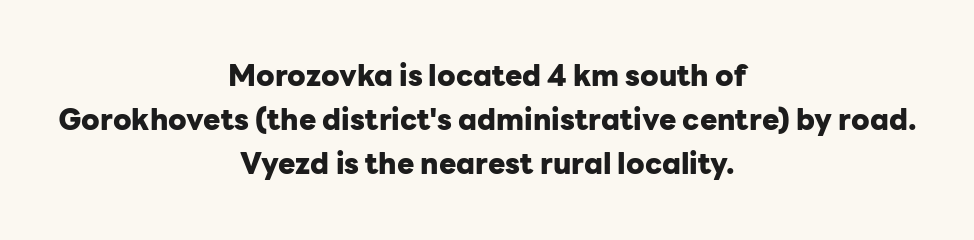
{"serif": "no", "italic": "no", "bold": "yes", "weight": "heavy", "width": "normal", "stroke_contrast": "low", "x_height": "medium", "monospaced": "no", "underline": "no", "align": "center", "line_spacing": "normal", "line_spacing_ratio": 1.52, "letter_spacing": "normal", "letter_spacing_em": 0.0, "glyph_px": 29}
